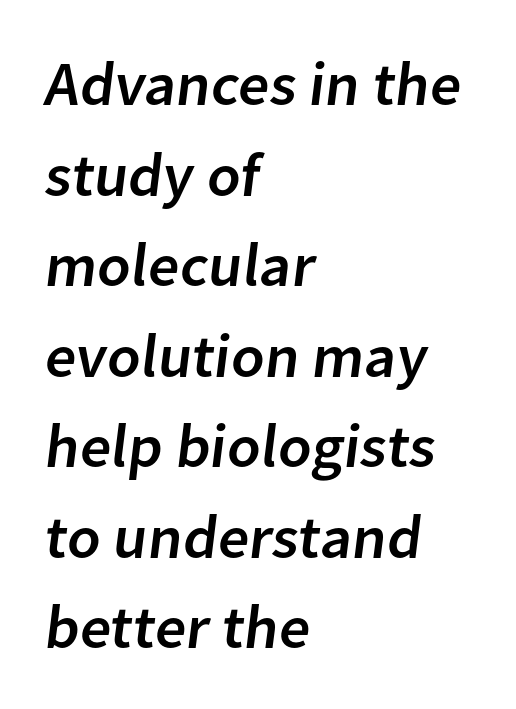
Q: Is the typeface a serif or a sans-serif typeface? A: Sans-serif.
Q: Is the text underlined? A: No.
Q: How is the paragraph aligned? A: Left-aligned.
Q: Is the spacing between letters normal or unusually wide? A: Normal.
Q: Is the spacing between lines tight, normal or loose? A: Normal.
Q: Width (condensed, normal, or wide)? A: Normal.
Q: Stroke contrast? A: Low.
Q: x-height? A: Medium.
Q: Monospaced? A: No.
